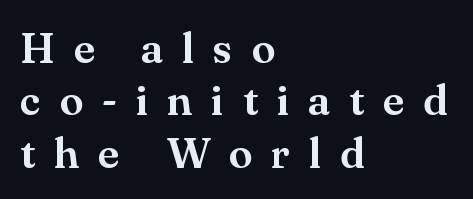
{"serif": "yes", "italic": "no", "width": "normal", "stroke_contrast": "medium", "x_height": "small", "monospaced": "no", "underline": "no", "align": "left", "line_spacing_ratio": 1.22, "letter_spacing": "wide", "letter_spacing_em": 0.44, "glyph_px": 43}
